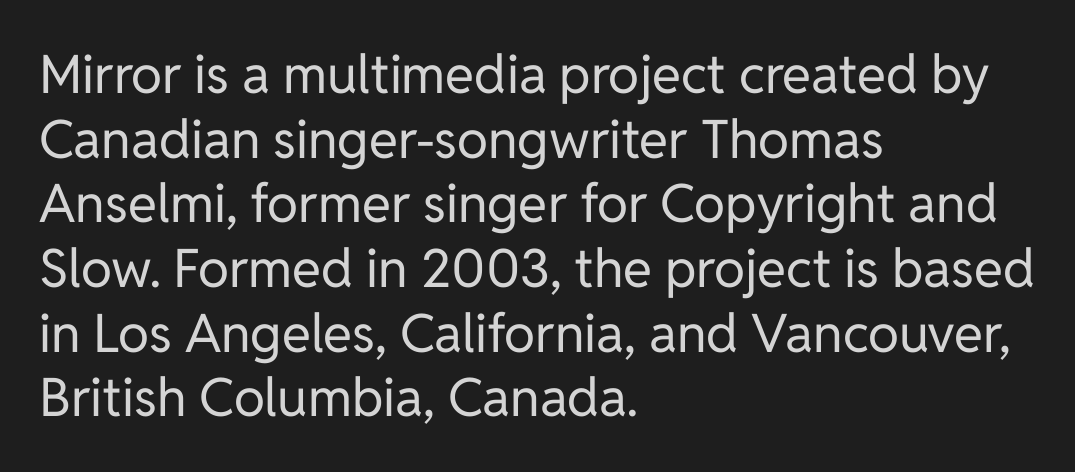
Ordinary non-slanted type is in use. The text was rendered using a sans face with plain stroke endings. The words here are not underlined. Caption: standard tracking, unaltered.
